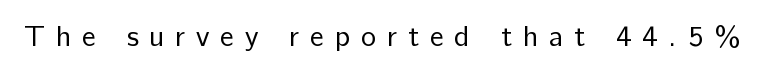
Do the characters align in a grid? No, the font is proportional. Observe the absence of serifs on each vertical stroke in this sample. Does extra space separate the letters? Yes, quite a lot of it. It's the straight-up-and-down kind of type. Plain, unruled lines of type. Weight class: somewhere from thin through regular.
